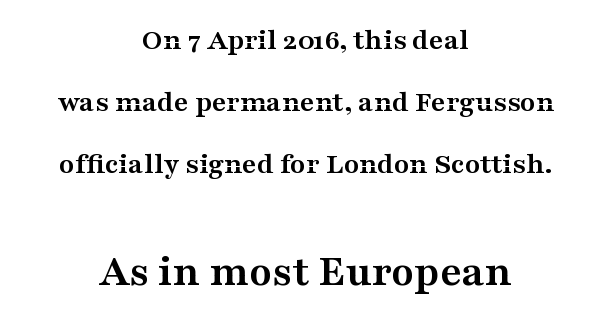
{"serif": "yes", "italic": "no", "bold": "yes", "weight": "semibold", "width": "wide", "stroke_contrast": "medium", "x_height": "medium", "monospaced": "no", "underline": "no", "align": "center", "line_spacing": "loose", "line_spacing_ratio": 2.0, "letter_spacing": "normal", "letter_spacing_em": 0.0, "larger_block": "second", "size_ratio": 1.48, "glyph_px": 46}
